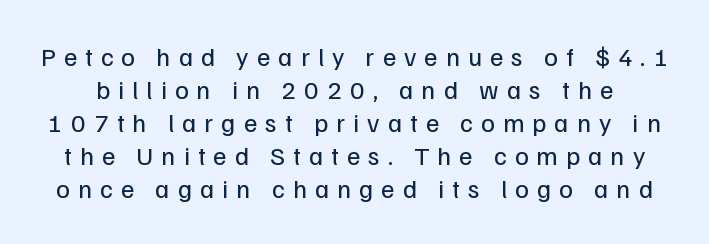
Posture: straight, roman, zero tilt. The face used here is rendered with a markedly widened letterfit. A light-to-regular cut is what we see here. In terms of leading, this rendering sits right in the middle. Descenders are the only things crossing below the line.
